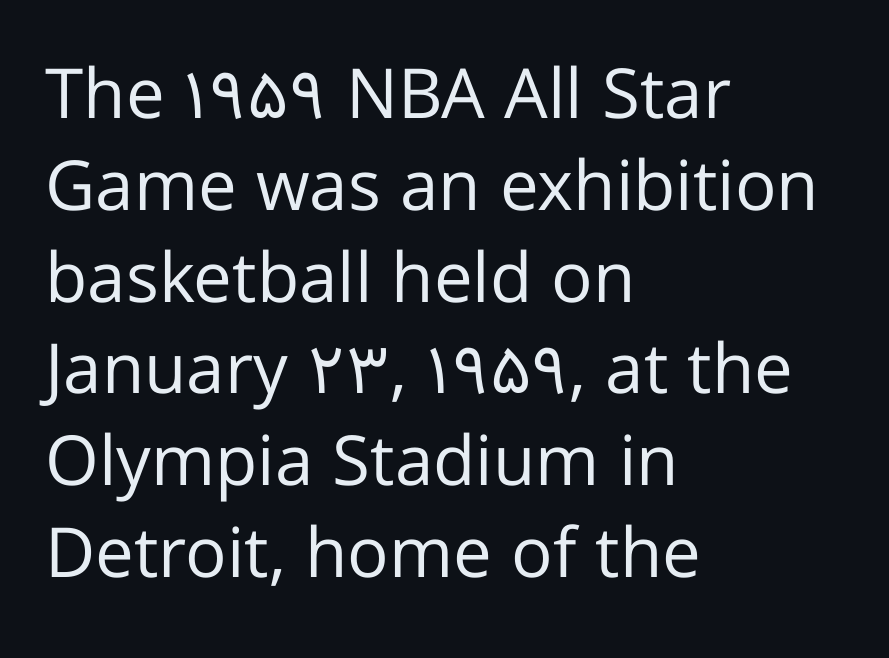
{"serif": "no", "italic": "no", "bold": "no", "weight": "regular", "width": "normal", "stroke_contrast": "low", "x_height": "medium", "monospaced": "no", "underline": "no", "align": "left", "line_spacing": "normal", "line_spacing_ratio": 1.33, "letter_spacing": "normal", "letter_spacing_em": 0.0, "glyph_px": 69}
